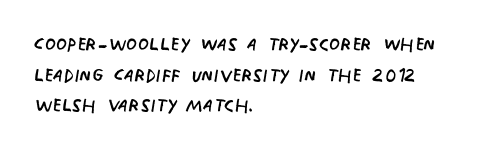
The image shows 25 px text type; set left-aligned, line spacing 1.23x, normal letter spacing, not underlined.
